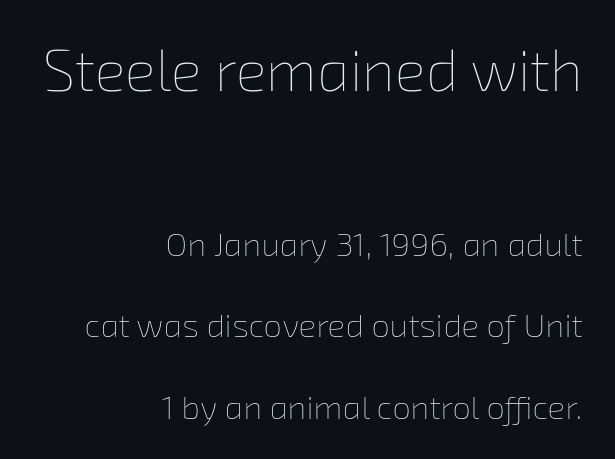
Q: Is the text bold? A: No.
Q: Is the text underlined? A: No.
Q: How is the paragraph aligned? A: Right-aligned.
Q: Is the spacing between letters normal or unusually wide? A: Normal.
Q: Is the spacing between lines tight, normal or loose? A: Loose.
Q: Which block of text is set in a larger size, the first (top) or the second (bottom)? A: The first (top) one.
Q: Width (condensed, normal, or wide)? A: Normal.
Q: Stroke contrast? A: Low.
Q: x-height? A: Medium.
Q: Monospaced? A: No.
